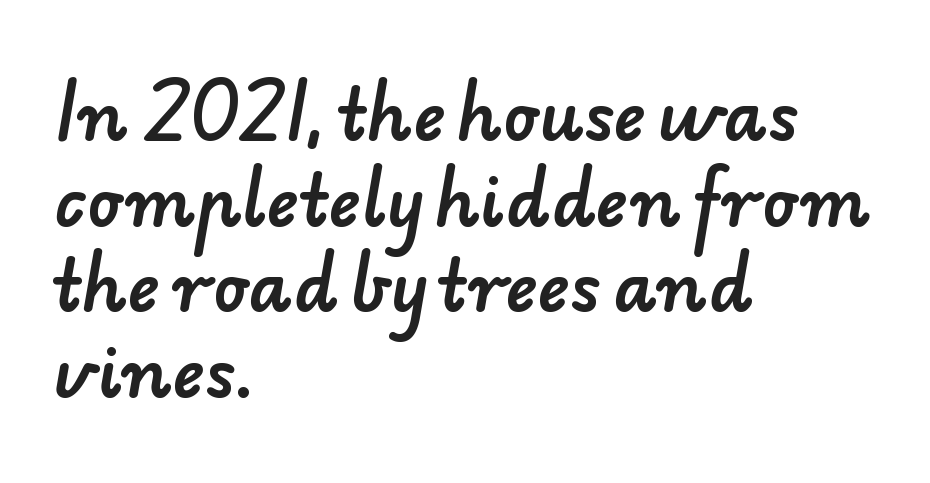
Q: Is the typeface a serif or a sans-serif typeface? A: Sans-serif.
Q: Is the text underlined? A: No.
Q: How is the paragraph aligned? A: Left-aligned.
Q: Is the spacing between letters normal or unusually wide? A: Normal.
Q: Is the spacing between lines tight, normal or loose? A: Normal.
Q: Width (condensed, normal, or wide)? A: Normal.
Q: Stroke contrast? A: Low.
Q: x-height? A: Small.
Q: Monospaced? A: No.
